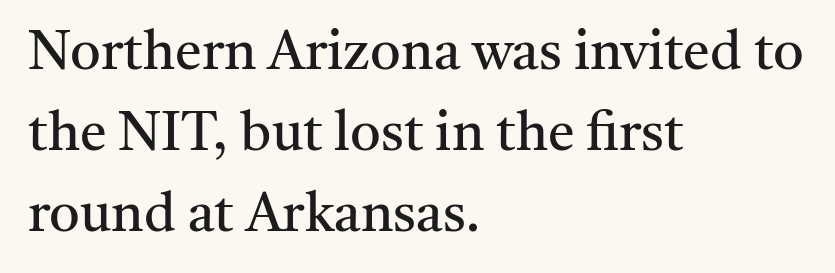
{"serif": "yes", "italic": "no", "bold": "no", "weight": "regular", "width": "normal", "stroke_contrast": "medium", "x_height": "medium", "monospaced": "no", "underline": "no", "align": "left", "line_spacing": "normal", "line_spacing_ratio": 1.5, "letter_spacing": "normal", "letter_spacing_em": 0.0, "glyph_px": 54}
